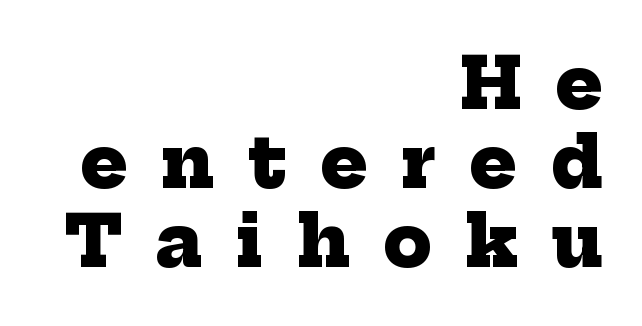
{"serif": "yes", "bold": "yes", "weight": "heavy", "width": "normal", "stroke_contrast": "low", "x_height": "medium", "monospaced": "no", "underline": "no", "align": "right", "line_spacing": "tight", "line_spacing_ratio": 1.13, "letter_spacing": "wide", "letter_spacing_em": 0.48, "glyph_px": 70}
